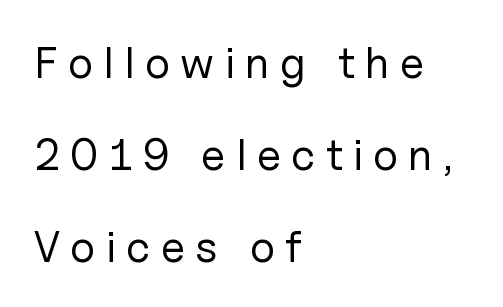
Do the characters align in a grid? No, the font is proportional. Underlining? Definitely not there. Letters have the restrained weight of plain body copy at most. Nope, no serifs anywhere on these letters. Rows of type keep a wide berth in the vertical direction. The tracking jumps out immediately: characters are airy and widely separated.
